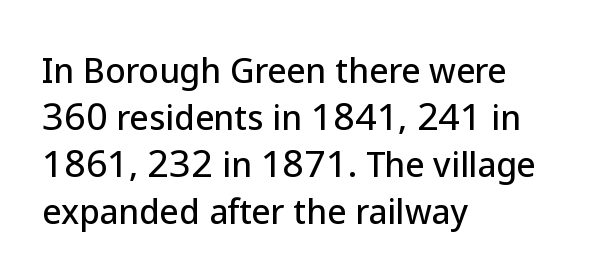
The baseline area is clear. Letterform terminals end flat and unadorned throughout the passage. The block of text has a typical density, with ordinary space between rows. Think of a printed novel: that variable character pitch is what you see here. In CSS terms this would be text-align: left. Ascenders rise straight up at ninety degrees.
